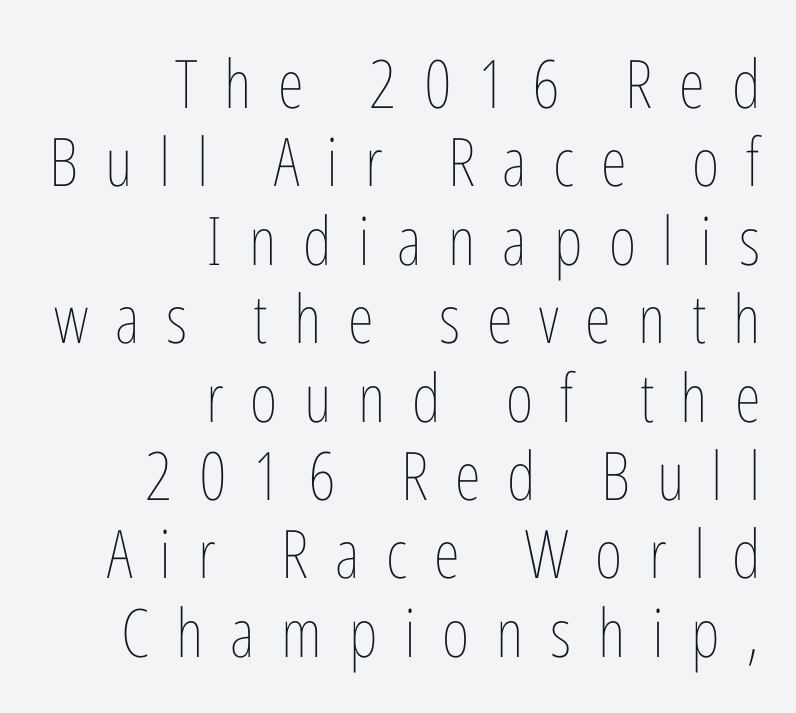
The image shows 67 px thin, condensed type, upright; set right-aligned, line spacing 1.17x, unusually wide letter spacing (+0.4 em), not underlined; low stroke contrast and a medium x-height.
